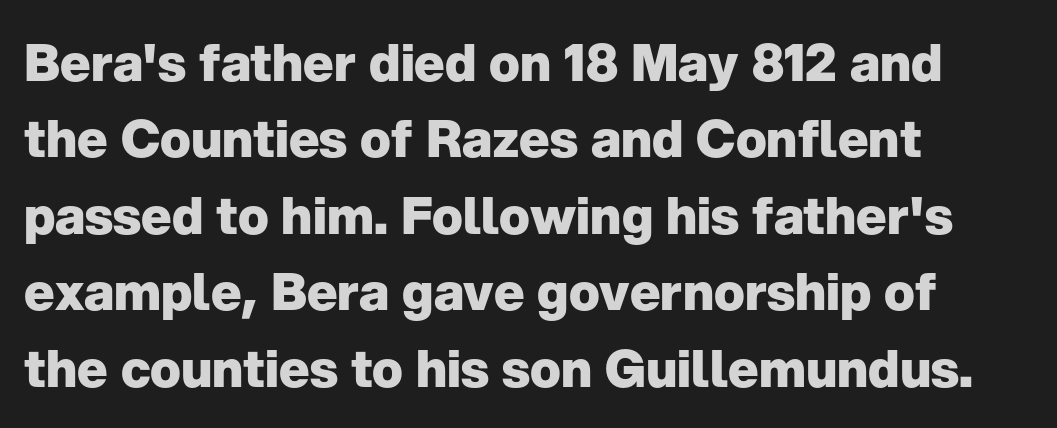
{"serif": "no", "italic": "no", "bold": "yes", "weight": "heavy", "width": "normal", "stroke_contrast": "low", "x_height": "medium", "monospaced": "no", "underline": "no", "align": "left", "line_spacing": "normal", "line_spacing_ratio": 1.5, "letter_spacing": "normal", "letter_spacing_em": 0.0, "glyph_px": 51}
